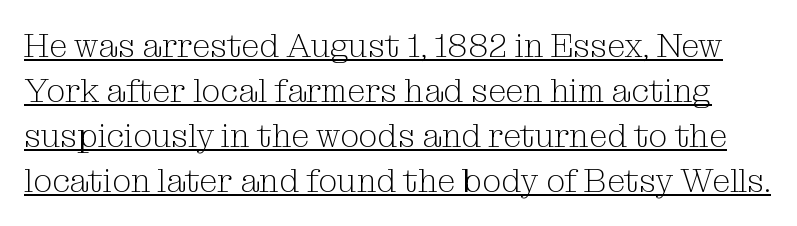
Q: Is the text bold? A: No.
Q: Is the text italic (slanted)? A: No, it is upright.
Q: Is the typeface a serif or a sans-serif typeface? A: Serif.
Q: Is the text underlined? A: Yes.
Q: Is the spacing between letters normal or unusually wide? A: Normal.
Q: Is the spacing between lines tight, normal or loose? A: Normal.
Q: Width (condensed, normal, or wide)? A: Normal.
Q: Stroke contrast? A: Medium.
Q: x-height? A: Medium.
Q: Monospaced? A: No.
